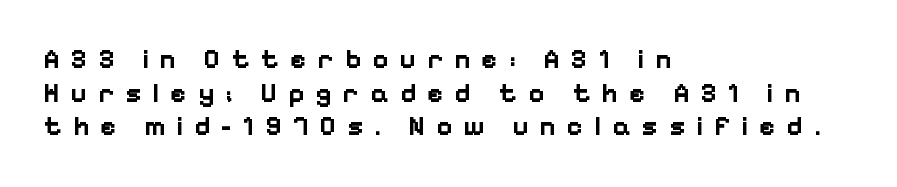
{"italic": "no", "bold": "yes", "underline": "no", "align": "left", "line_spacing": "normal", "line_spacing_ratio": 1.25, "letter_spacing": "wide", "letter_spacing_em": 0.41, "glyph_px": 27}
